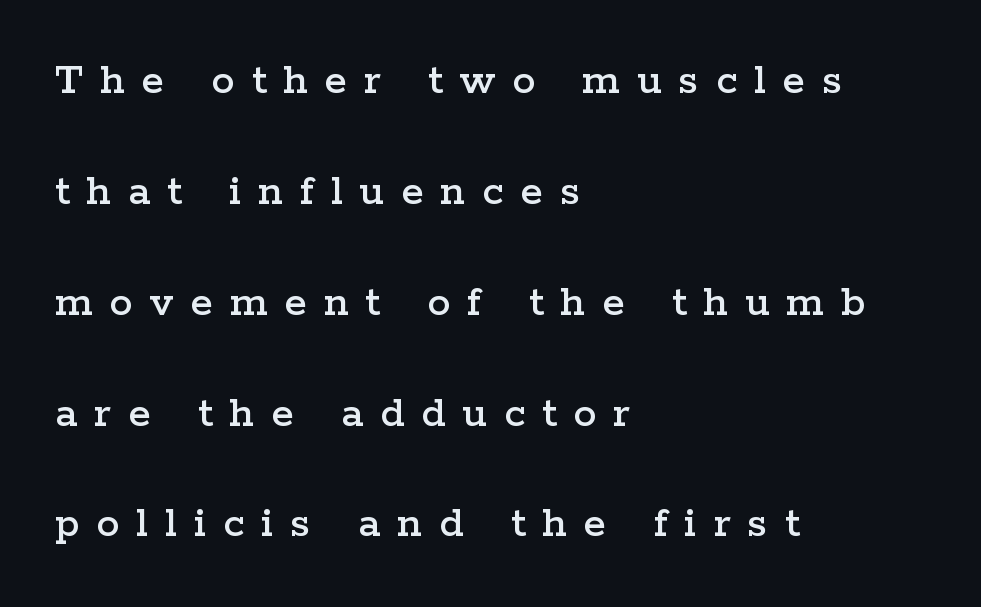
The image shows 46 px wide serif type, upright; set left-aligned, loose line spacing (2.41x), unusually wide letter spacing (+0.37 em), not underlined; low stroke contrast and a medium x-height.
